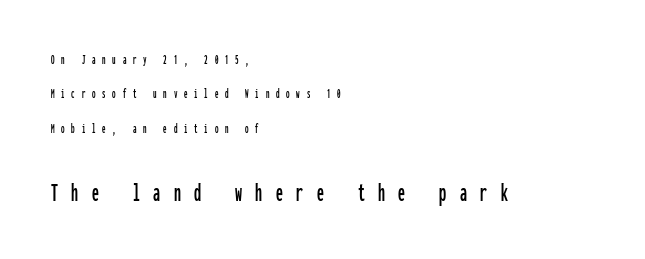
{"serif": "no", "italic": "no", "width": "condensed", "stroke_contrast": "low", "x_height": "medium", "monospaced": "yes", "underline": "no", "align": "left", "line_spacing": "loose", "line_spacing_ratio": 2.45, "letter_spacing": "wide", "letter_spacing_em": 0.48, "larger_block": "second", "size_ratio": 2.0, "glyph_px": 28}
